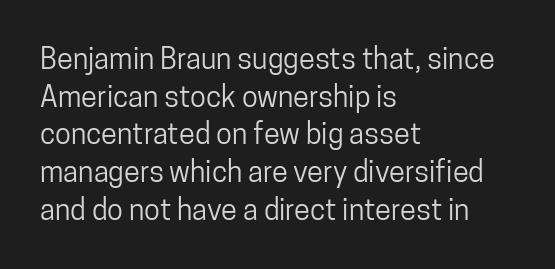
The image shows 29 px condensed sans-serif type, upright; set left-aligned, normal line spacing (1.3x), normal letter spacing, not underlined; low stroke contrast and a medium x-height.
